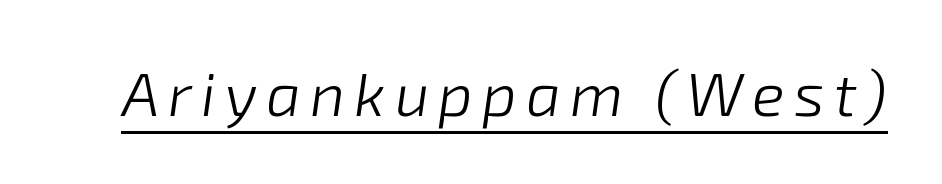
Q: Is the text bold? A: No.
Q: Is the text italic (slanted)? A: Yes, it leans right by about 8 degrees.
Q: Is the text underlined? A: Yes.
Q: Width (condensed, normal, or wide)? A: Normal.
Q: Stroke contrast? A: Low.
Q: x-height? A: Medium.
Q: Monospaced? A: No.
